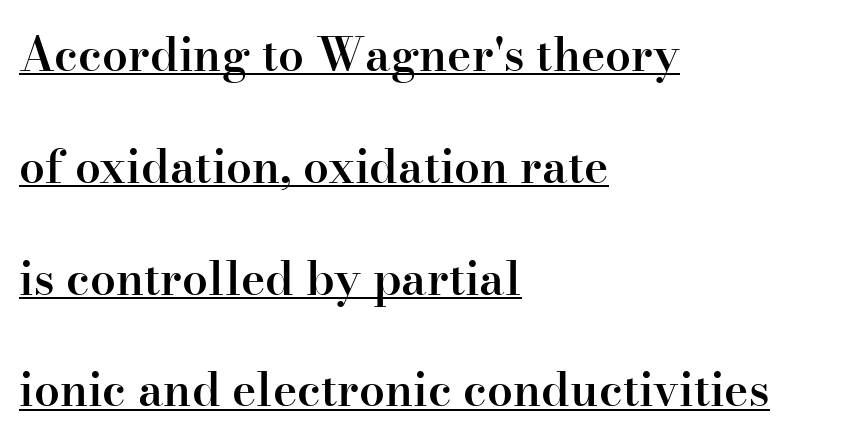
{"serif": "yes", "italic": "no", "bold": "semi", "weight": "semibold", "width": "normal", "stroke_contrast": "high", "x_height": "small", "monospaced": "no", "underline": "yes", "align": "left", "line_spacing": "loose", "line_spacing_ratio": 2.43, "letter_spacing": "normal", "letter_spacing_em": 0.0, "glyph_px": 46}
